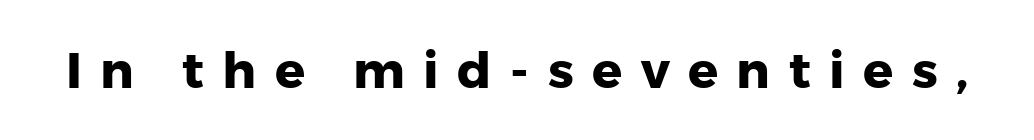
This is sans-serif lettering, the kind often seen on screens and signage. The letters advance in unequal steps, a hallmark of proportional type. Look at the tracking — it's clearly loosened, letters drifting apart. It's the straight-up-and-down kind of type. Typographic density is high because the face is bold. Anything drawn beneath the words? Only blank space.
